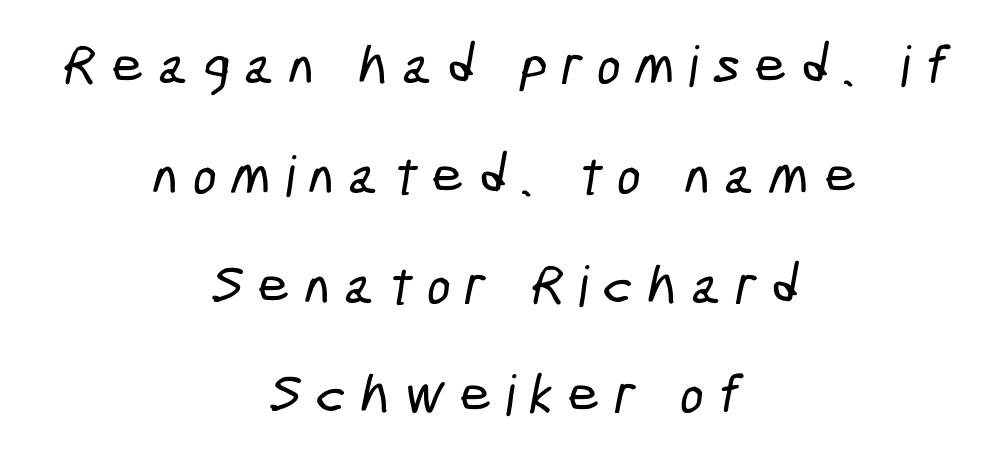
Q: Is the typeface a serif or a sans-serif typeface? A: Sans-serif.
Q: Is the text underlined? A: No.
Q: How is the paragraph aligned? A: Centered.
Q: Is the spacing between letters normal or unusually wide? A: Unusually wide.
Q: Is the spacing between lines tight, normal or loose? A: Loose.
Q: Width (condensed, normal, or wide)? A: Condensed.
Q: Stroke contrast? A: Low.
Q: x-height? A: Medium.
Q: Monospaced? A: No.
